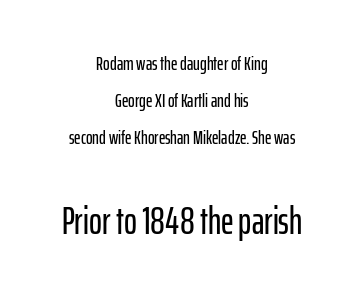
{"serif": "no", "italic": "no", "width": "condensed", "stroke_contrast": "low", "x_height": "medium", "monospaced": "no", "underline": "no", "align": "center", "line_spacing_ratio": 1.84, "letter_spacing": "normal", "letter_spacing_em": 0.0, "larger_block": "second", "size_ratio": 1.95, "glyph_px": 39}
